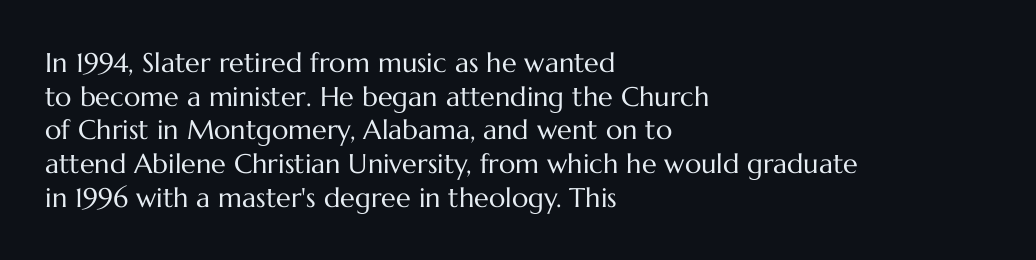
Q: Is the text bold? A: No.
Q: Is the text italic (slanted)? A: No, it is upright.
Q: Is the text underlined? A: No.
Q: How is the paragraph aligned? A: Left-aligned.
Q: Is the spacing between letters normal or unusually wide? A: Normal.
Q: Is the spacing between lines tight, normal or loose? A: Normal.
